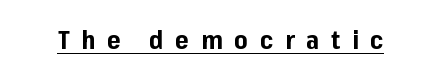
Heavy-handed strokes throughout: this text is bold. Posture: straight, roman, zero tilt. The string is rendered with underlining switched on. The passage shown has open, widely tracked lettering throughout.
